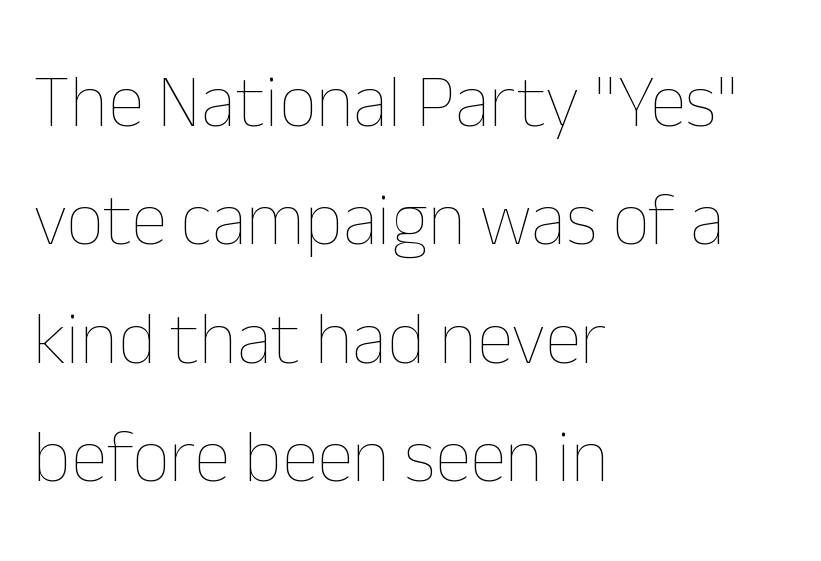
The image shows 74 px thin type, upright; set left-aligned, normal line spacing (1.6x), normal letter spacing, not underlined; low stroke contrast and a medium x-height.
